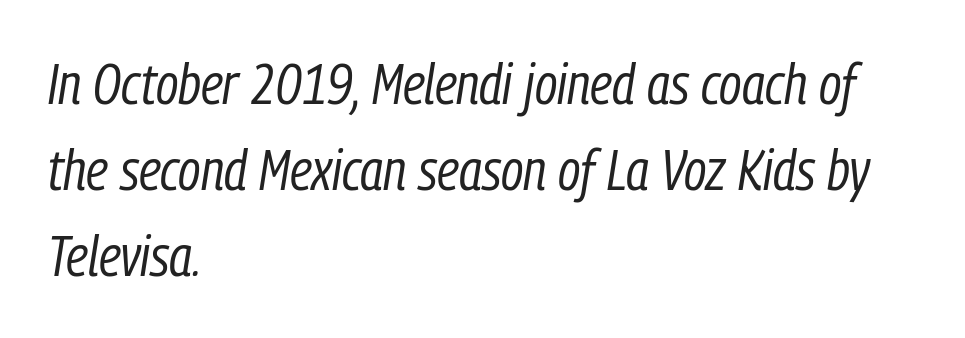
Every row of glyphs begins at an identical x-position on the left. Bare-footed words on every line. Successive baselines arrive at the customary interval. A typesetter would call this zero additional tracking. Varying glyph widths throughout — classic text-font behaviour. This reads as an unemphasized weight, regular at the heaviest.
